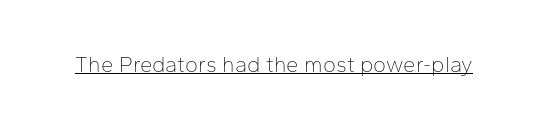
Does a line run under the words? Yes, clearly. Each word holds together tightly as a unit, with standard inter-letter gaps. When letters stand straight like this, we call the style roman or upright. Compared with a typical body face, this is equally light or lighter still.
